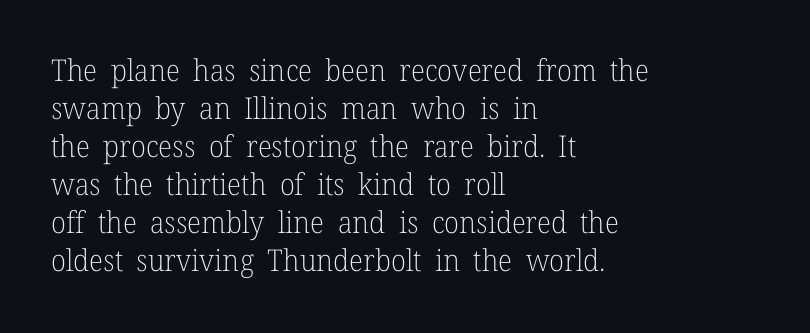
Q: Is the text bold? A: No.
Q: Is the text italic (slanted)? A: No, it is upright.
Q: Is the typeface a serif or a sans-serif typeface? A: Serif.
Q: Is the text underlined? A: No.
Q: How is the paragraph aligned? A: Left-aligned.
Q: Is the spacing between letters normal or unusually wide? A: Normal.
Q: Is the spacing between lines tight, normal or loose? A: Normal.
Q: Width (condensed, normal, or wide)? A: Normal.
Q: Stroke contrast? A: Low.
Q: x-height? A: Medium.
Q: Monospaced? A: No.
